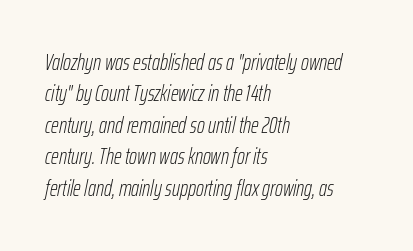
Q: Is the text bold? A: No.
Q: Is the text italic (slanted)? A: Yes, it leans right by about 12 degrees.
Q: Is the text underlined? A: No.
Q: How is the paragraph aligned? A: Left-aligned.
Q: Is the spacing between letters normal or unusually wide? A: Normal.
Q: Is the spacing between lines tight, normal or loose? A: Normal.
